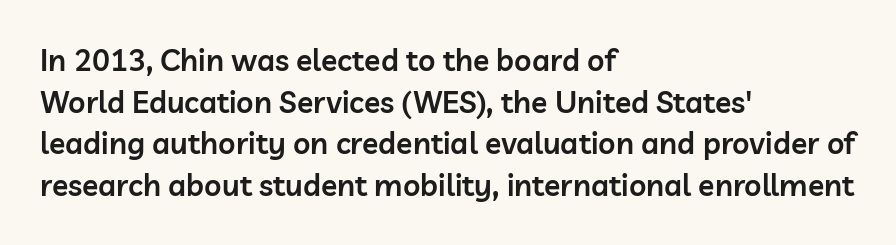
Q: Is the text bold? A: Semi-bold.
Q: Is the text italic (slanted)? A: No, it is upright.
Q: Is the typeface a serif or a sans-serif typeface? A: Sans-serif.
Q: Is the text underlined? A: No.
Q: How is the paragraph aligned? A: Left-aligned.
Q: Is the spacing between letters normal or unusually wide? A: Normal.
Q: Is the spacing between lines tight, normal or loose? A: Normal.
Q: Width (condensed, normal, or wide)? A: Normal.
Q: Stroke contrast? A: Low.
Q: x-height? A: Medium.
Q: Monospaced? A: No.
